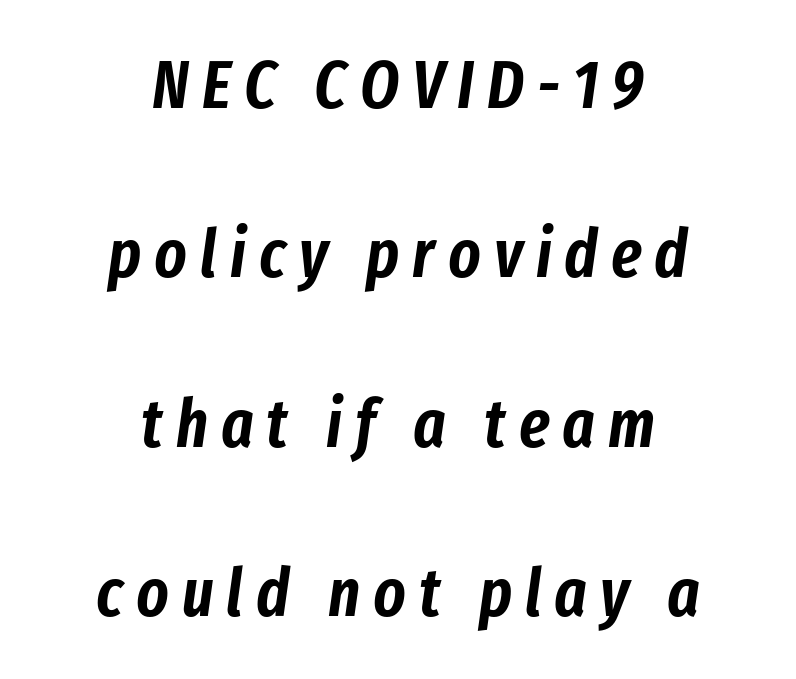
{"italic": "yes", "lean": "right", "slant_degrees": 8, "width": "condensed", "stroke_contrast": "low", "x_height": "medium", "monospaced": "no", "underline": "no", "align": "center", "line_spacing": "loose", "line_spacing_ratio": 2.49, "glyph_px": 68}
